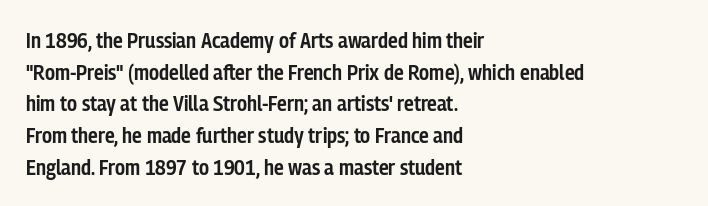
{"italic": "no", "bold": "semi", "underline": "no", "align": "left", "line_spacing": "normal", "line_spacing_ratio": 1.44, "letter_spacing": "normal", "letter_spacing_em": 0.0, "glyph_px": 22}
